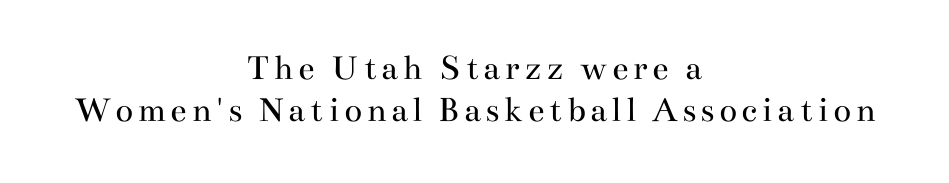
Q: Is the text bold? A: No.
Q: Is the text italic (slanted)? A: No, it is upright.
Q: Is the typeface a serif or a sans-serif typeface? A: Serif.
Q: Is the text underlined? A: No.
Q: How is the paragraph aligned? A: Centered.
Q: Is the spacing between lines tight, normal or loose? A: Tight.
Q: Width (condensed, normal, or wide)? A: Wide.
Q: Stroke contrast? A: Medium.
Q: x-height? A: Small.
Q: Monospaced? A: No.
